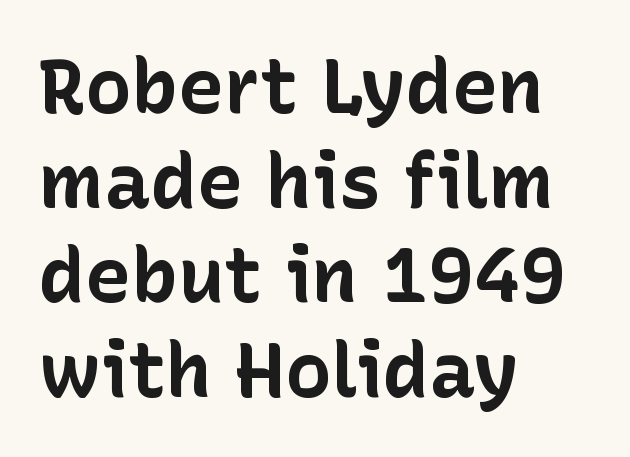
Q: Is the text bold? A: Yes.
Q: Is the text italic (slanted)? A: No, it is upright.
Q: Is the typeface a serif or a sans-serif typeface? A: Sans-serif.
Q: Is the text underlined? A: No.
Q: How is the paragraph aligned? A: Left-aligned.
Q: Is the spacing between letters normal or unusually wide? A: Normal.
Q: Width (condensed, normal, or wide)? A: Normal.
Q: Stroke contrast? A: Low.
Q: x-height? A: Medium.
Q: Monospaced? A: No.
